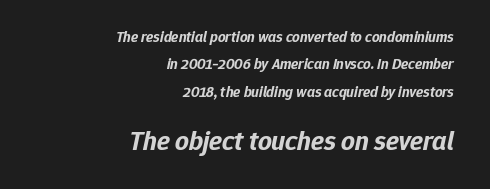
{"italic": "yes", "lean": "right", "slant_degrees": 12, "bold": "yes", "underline": "no", "align": "right", "line_spacing_ratio": 1.83, "letter_spacing": "normal", "letter_spacing_em": 0.0, "larger_block": "second", "size_ratio": 1.8, "glyph_px": 27}
